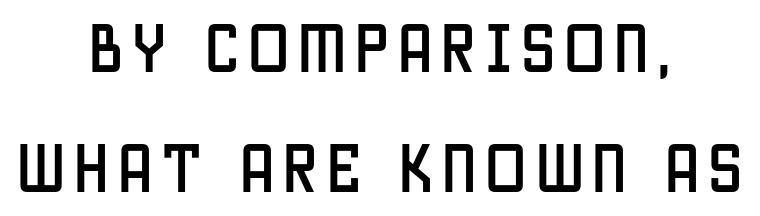
Each letter keeps its own natural width here, so spacing adapts to shape. Ordinary non-slanted type is in use. Centered paragraph, ragged on both sides. Descenders are the only things crossing below the line. Letterform terminals end flat and unadorned throughout the passage. Successive baselines arrive slowly, with a big drop between each.
